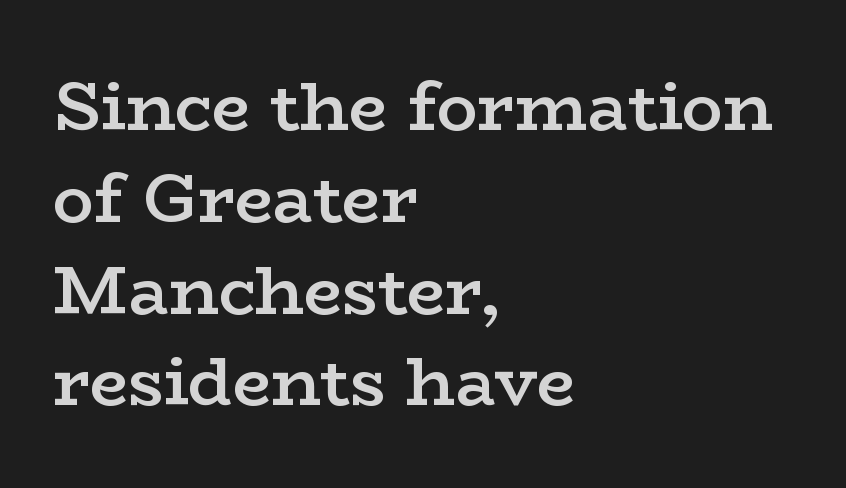
Italic: no, the glyphs are upright roman. A normal amount of white space separates one row of letters from the next. Each letter's strokes conclude with small projecting serifs. This is moderately heavy type, rendered in semibold. Is the letter spacing exaggerated? No — it looks like the ordinary default. Here the designer chose a conventional face with non-uniform glyph widths.
